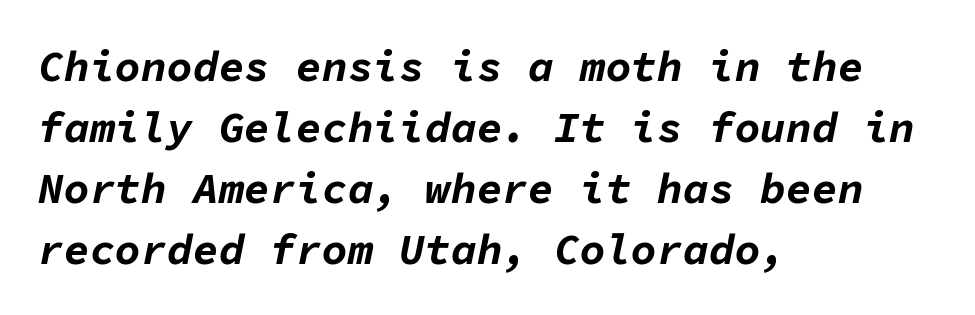
{"italic": "yes", "lean": "right", "slant_degrees": 11, "bold": "yes", "weight": "bold", "width": "normal", "stroke_contrast": "low", "x_height": "medium", "monospaced": "yes", "underline": "no", "align": "left", "line_spacing": "normal", "line_spacing_ratio": 1.42, "letter_spacing": "normal", "letter_spacing_em": 0.0, "glyph_px": 43}
